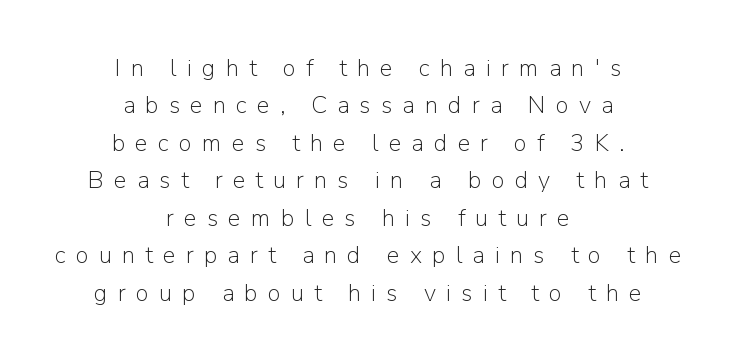
Q: Is the text bold? A: No.
Q: Is the text italic (slanted)? A: No, it is upright.
Q: Is the text underlined? A: No.
Q: How is the paragraph aligned? A: Centered.
Q: Is the spacing between letters normal or unusually wide? A: Unusually wide.
Q: Is the spacing between lines tight, normal or loose? A: Normal.
